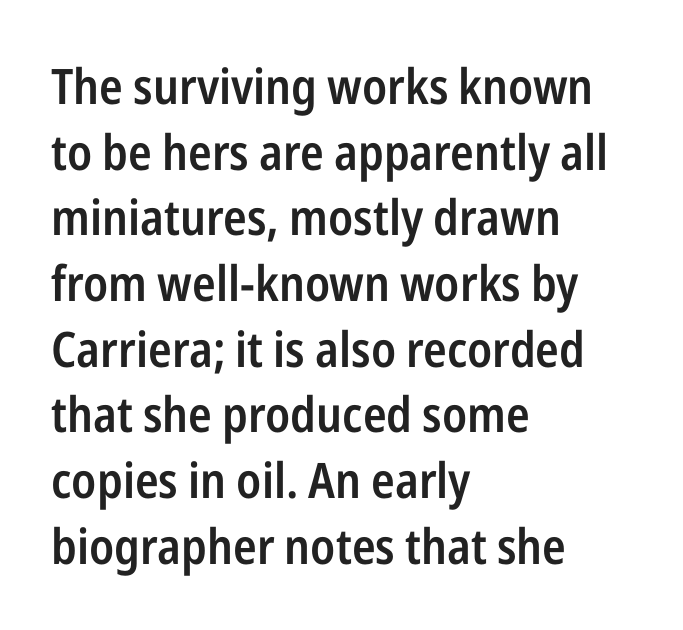
{"serif": "no", "italic": "no", "bold": "semi", "weight": "semibold", "width": "condensed", "stroke_contrast": "low", "x_height": "medium", "monospaced": "no", "underline": "no", "align": "left", "line_spacing": "normal", "line_spacing_ratio": 1.34, "letter_spacing": "normal", "letter_spacing_em": 0.0, "glyph_px": 49}
